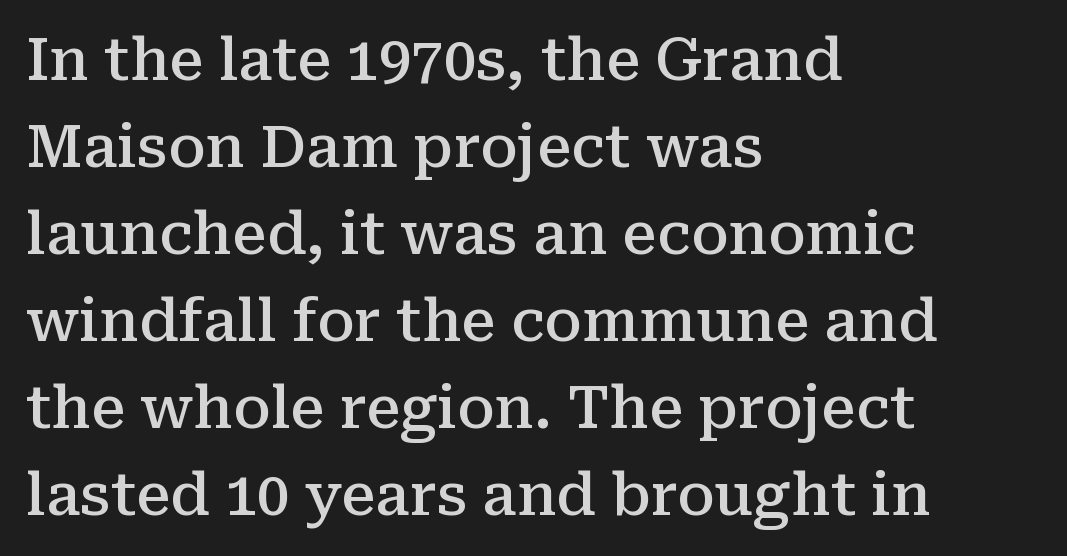
Nobody drew a line under any word here. The glyphs in this specimen are seriffed. These lines are rendered in a variable-pitch font. Every row of glyphs begins at an identical x-position on the left. Default kerning and tracking; the words read as compact shapes.
